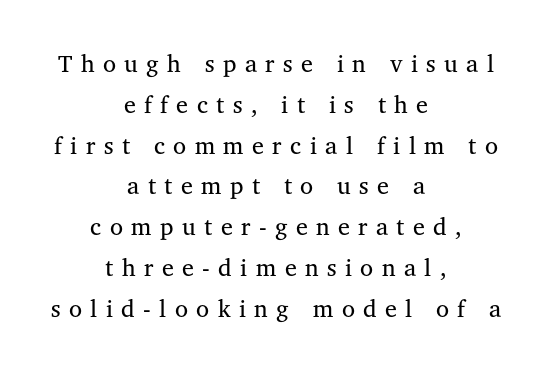
The image shows 24 px text type, upright; set centered, normal line spacing (1.7x), unusually wide letter spacing (+0.35 em), not underlined.
